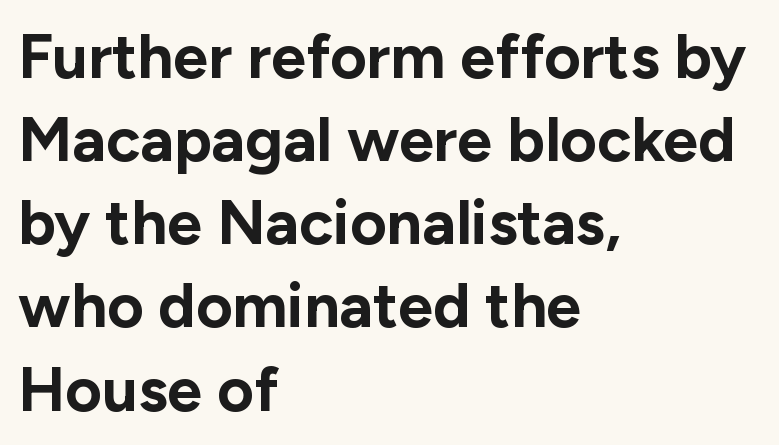
Honestly, the row spacing looks completely unremarkable. Alignment: flush left. Italic? Not at all — the glyphs are vertical. Serif or sans? Sans — the stroke terminals are bare. Decoration check: the copy has no underline.
